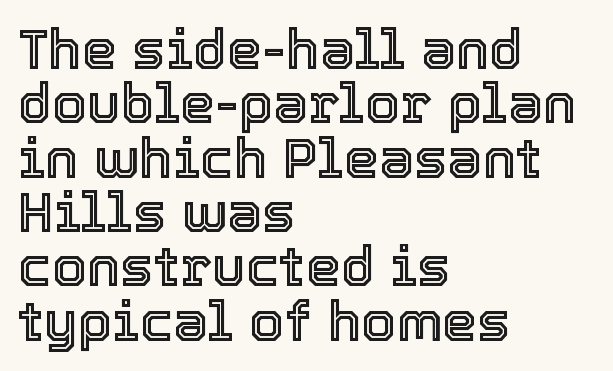
{"italic": "no", "width": "normal", "x_height": "medium", "monospaced": "no", "underline": "no", "align": "left", "line_spacing": "tight", "line_spacing_ratio": 0.97, "letter_spacing": "normal", "letter_spacing_em": 0.0, "glyph_px": 56}
